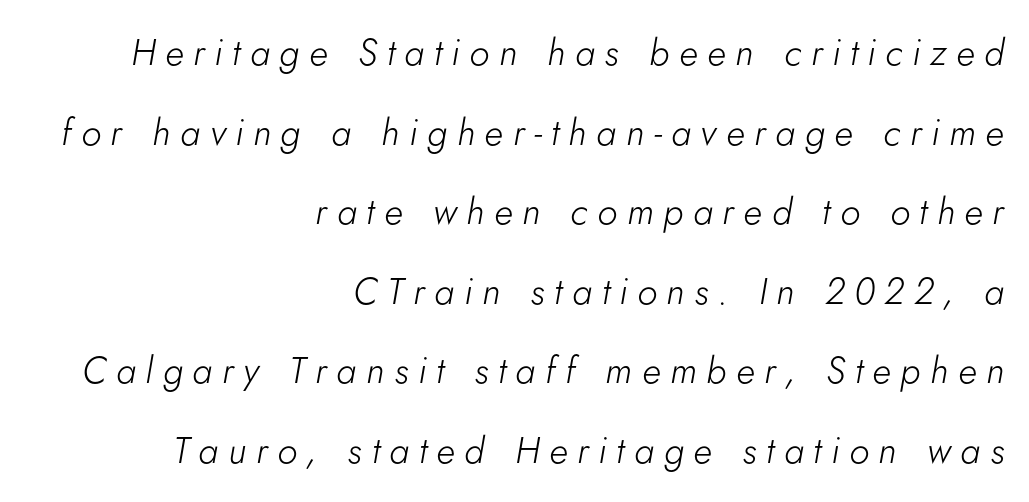
The rendering uses natural spacing where letterforms have individual widths. Descender tails drop into unmarked territory. Each line ends at the same right margin while the left side varies. The font is comparable to plain body text, perhaps lighter.
